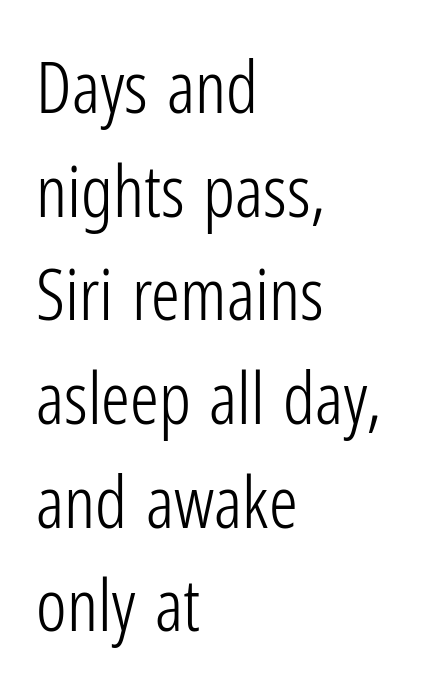
The image shows 72 px light, condensed sans-serif type, upright; set left-aligned, normal line spacing (1.44x), normal letter spacing, not underlined; low stroke contrast and a medium x-height.
